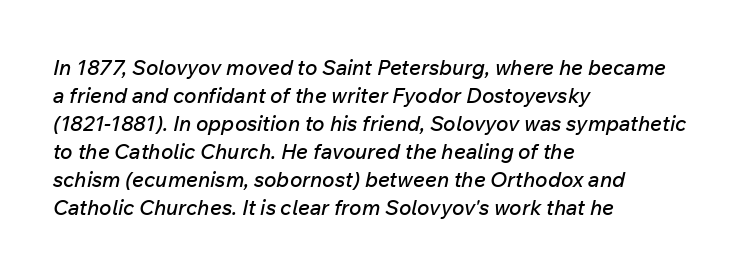
Q: Is the text italic (slanted)? A: Yes, it leans right by about 12 degrees.
Q: Is the text underlined? A: No.
Q: How is the paragraph aligned? A: Left-aligned.
Q: Is the spacing between letters normal or unusually wide? A: Normal.
Q: Is the spacing between lines tight, normal or loose? A: Normal.
